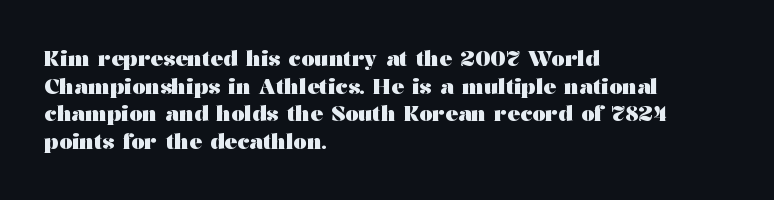
The image shows 21 px bold type, upright; set left-aligned, normal line spacing (1.31x), normal letter spacing, not underlined.
